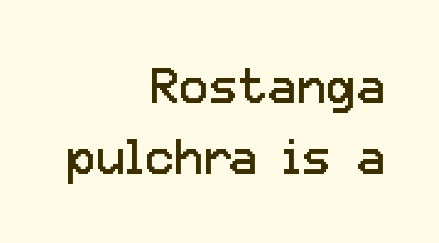
Q: Is the text bold? A: No.
Q: Is the text italic (slanted)? A: No, it is upright.
Q: Is the typeface a serif or a sans-serif typeface? A: Sans-serif.
Q: Is the text underlined? A: No.
Q: How is the paragraph aligned? A: Right-aligned.
Q: Is the spacing between letters normal or unusually wide? A: Normal.
Q: Is the spacing between lines tight, normal or loose? A: Normal.
Q: Width (condensed, normal, or wide)? A: Normal.
Q: Stroke contrast? A: Low.
Q: x-height? A: Medium.
Q: Monospaced? A: No.
